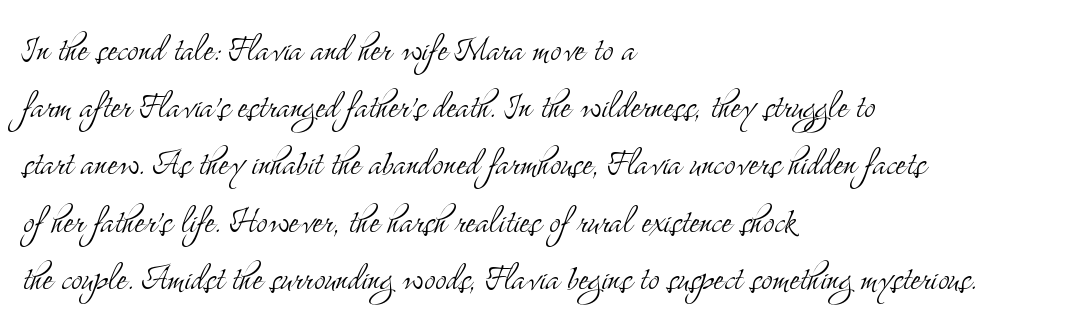
Q: Is the text bold? A: No.
Q: Is the text italic (slanted)? A: Yes.
Q: Is the typeface a serif or a sans-serif typeface? A: Serif.
Q: Is the text underlined? A: No.
Q: How is the paragraph aligned? A: Left-aligned.
Q: Is the spacing between letters normal or unusually wide? A: Normal.
Q: Is the spacing between lines tight, normal or loose? A: Normal.
Q: Width (condensed, normal, or wide)? A: Condensed.
Q: Stroke contrast? A: Medium.
Q: x-height? A: Small.
Q: Monospaced? A: No.
